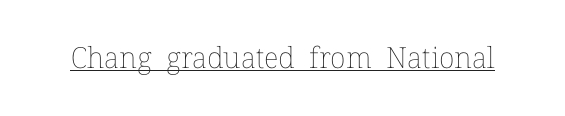
The weight would be labelled regular, book, light, or lighter still. Words appear dense and cohesive because spacing is normal. Spacing verdict: proportional, widths tailored to each character. Does the lettering tilt? It doesn't — this is upright.
